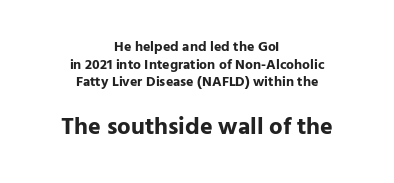
Q: Is the text bold? A: Yes.
Q: Is the text italic (slanted)? A: No, it is upright.
Q: Is the text underlined? A: No.
Q: How is the paragraph aligned? A: Centered.
Q: Is the spacing between letters normal or unusually wide? A: Normal.
Q: Is the spacing between lines tight, normal or loose? A: Normal.
Q: Which block of text is set in a larger size, the first (top) or the second (bottom)? A: The second (bottom) one.
